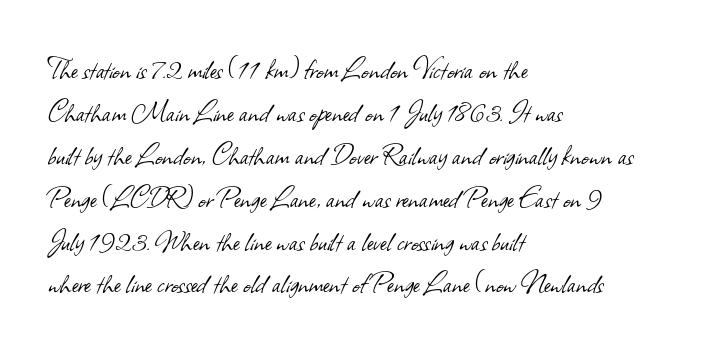
{"serif": "no", "bold": "no", "weight": "light", "width": "normal", "stroke_contrast": "low", "x_height": "small", "monospaced": "no", "underline": "no", "align": "left", "line_spacing": "normal", "line_spacing_ratio": 1.34, "letter_spacing": "normal", "letter_spacing_em": 0.0, "glyph_px": 32}
